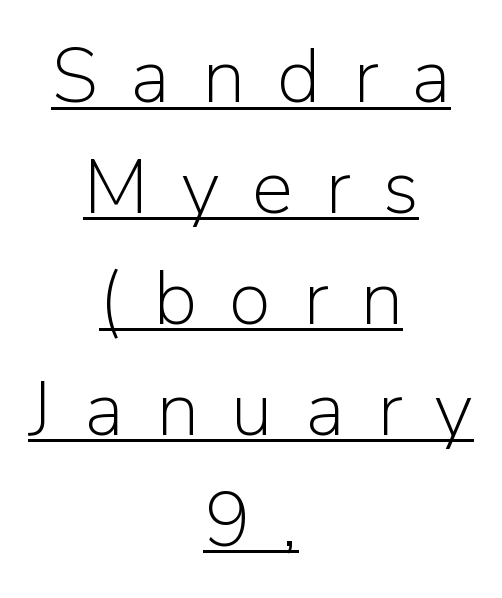
This is roman type, the default non-slanted kind. Looks like regular typesetting: each glyph gets only the width it needs. Stem width sits at or under what a default text font uses. Both edges are ragged and mirror each other, which tells us the setting is centered. Letter spacing: wide.
